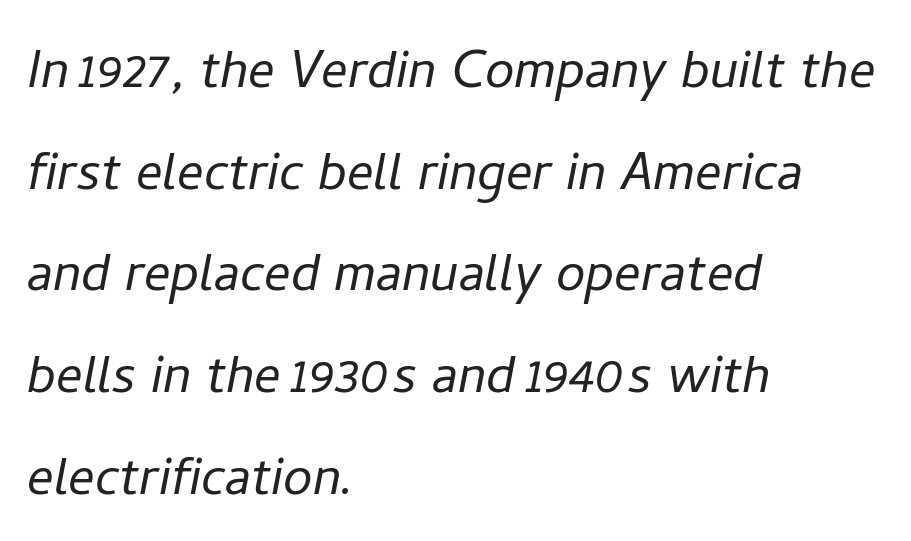
Characters are canted at an angle relative to the baseline's perpendicular. A typesetter would call this leading conventional body-copy spacing. The string is rendered with underlining switched off. These lines keep a tight, regular rhythm from letter to letter.
